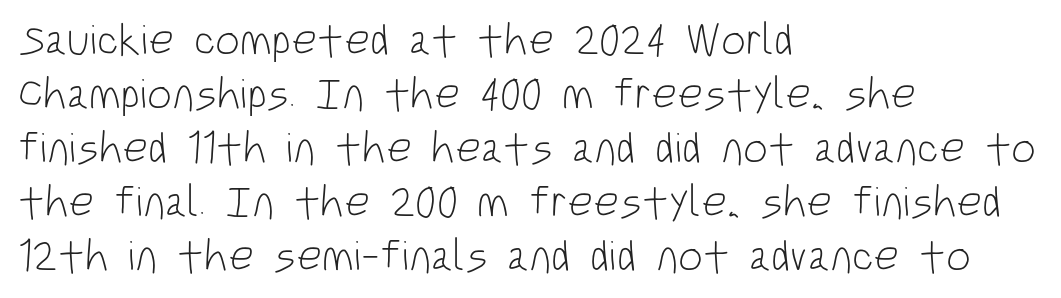
Every stem runs plumb, perpendicular to the baseline. This rendering leaves character spacing at its baseline value. Visually the block forms a straight wall on the left and a jagged coastline on the right. Grotesque or geometric, the face here clearly has no serifs.
